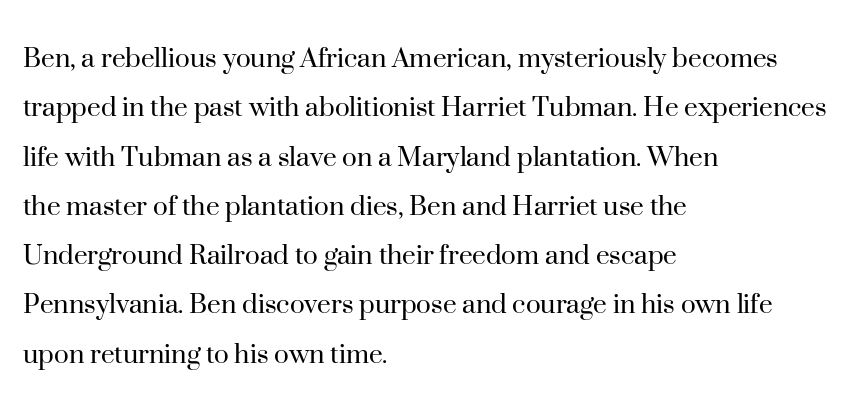
Compared with a centered layout, this one pins lines to the left instead. These lines keep a tight, regular rhythm from letter to letter. The block of text has a typical density, with ordinary space between rows. Check under the words: just untouched page. Style check: upright. Weight class: somewhere from thin through regular.
